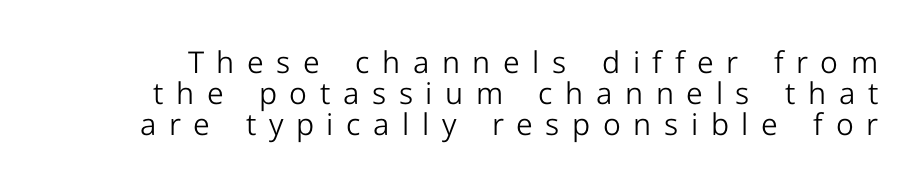
Q: Is the text bold? A: No.
Q: Is the text italic (slanted)? A: No, it is upright.
Q: Is the typeface a serif or a sans-serif typeface? A: Sans-serif.
Q: Is the text underlined? A: No.
Q: Is the spacing between letters normal or unusually wide? A: Unusually wide.
Q: Is the spacing between lines tight, normal or loose? A: Tight.
Q: Width (condensed, normal, or wide)? A: Normal.
Q: Stroke contrast? A: Low.
Q: x-height? A: Medium.
Q: Monospaced? A: No.
